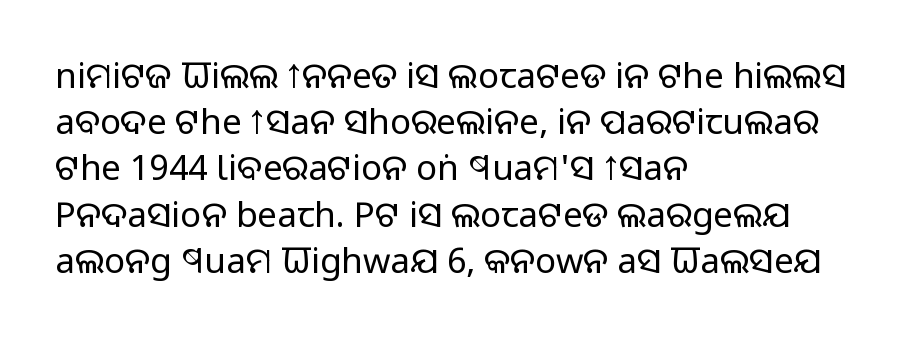
{"serif": "no", "italic": "no", "bold": "no", "weight": "regular", "width": "normal", "stroke_contrast": "low", "x_height": "large", "monospaced": "no", "underline": "no", "align": "left", "line_spacing": "normal", "line_spacing_ratio": 1.32, "letter_spacing": "normal", "letter_spacing_em": 0.0, "glyph_px": 35}
